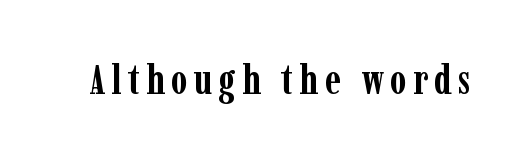
Q: Is the text bold? A: Yes.
Q: Is the text italic (slanted)? A: No, it is upright.
Q: Is the typeface a serif or a sans-serif typeface? A: Serif.
Q: Is the text underlined? A: No.
Q: Width (condensed, normal, or wide)? A: Condensed.
Q: Stroke contrast? A: Low.
Q: x-height? A: Medium.
Q: Monospaced? A: No.
